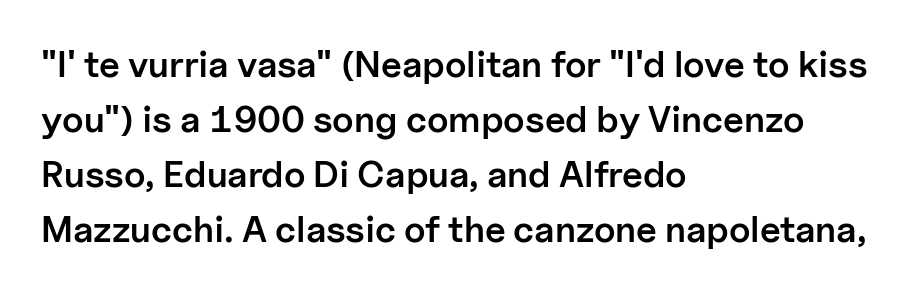
The image shows 37 px semibold sans-serif type, upright; set left-aligned, normal line spacing (1.49x), normal letter spacing, not underlined; low stroke contrast and a medium x-height.
